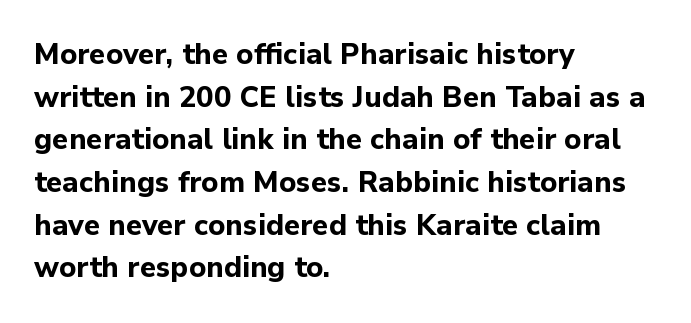
The image shows 29 px bold sans-serif type, upright; set left-aligned, normal line spacing (1.47x), normal letter spacing, not underlined; low stroke contrast and a medium x-height.
